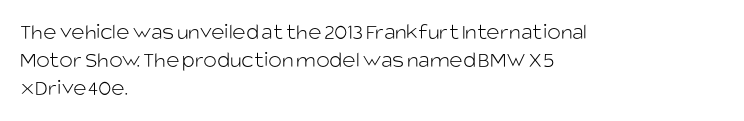
{"italic": "no", "bold": "no", "underline": "no", "align": "left", "line_spacing_ratio": 1.22, "letter_spacing": "normal", "letter_spacing_em": 0.0, "glyph_px": 23}
